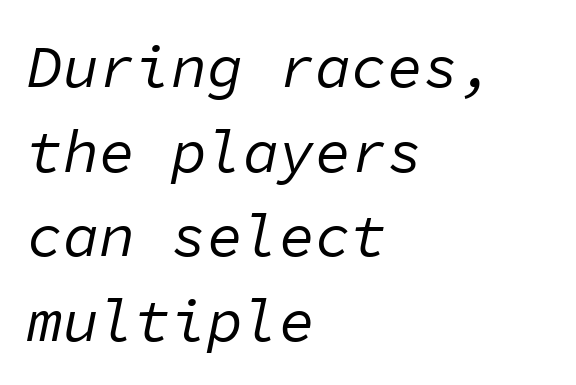
Observe the lean: these are italic letterforms. Do the characters align in a grid? Yes, the font is monospaced. Is the block centered? No — it sits flush against the left margin. Quick note: underline off.
